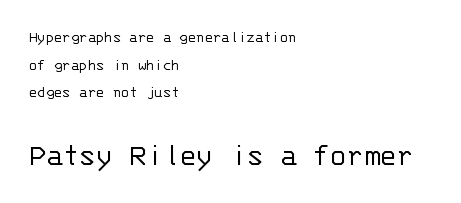
The image shows 34 px light sans-serif type, upright, monospaced; set left-aligned, normal line spacing (1.62x), normal letter spacing, not underlined; the second (bottom) block is 2.0x larger; low stroke contrast and a large x-height.
